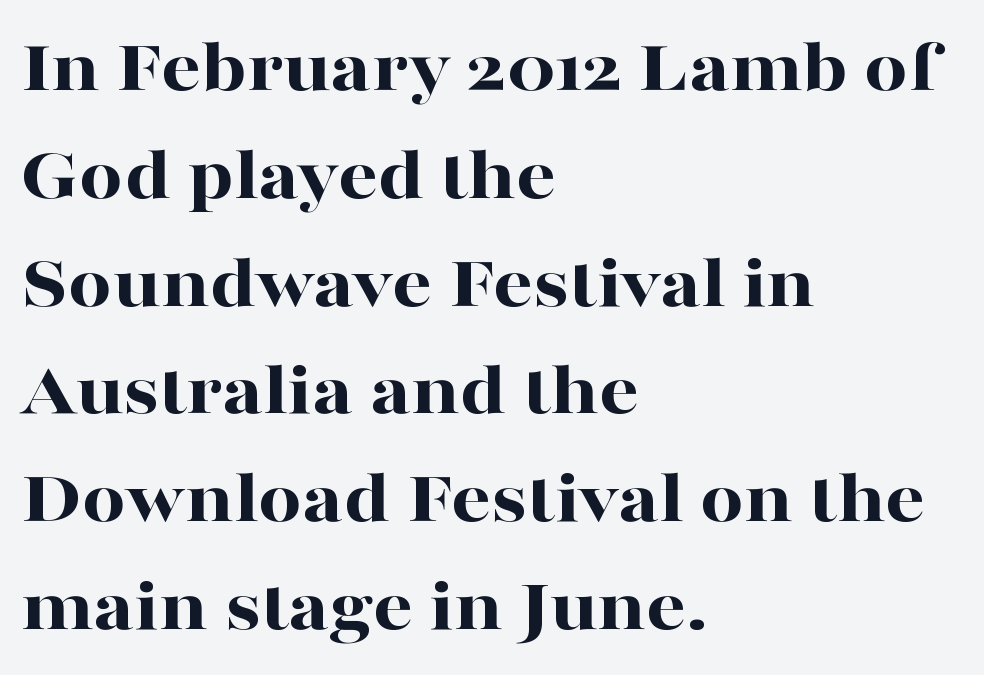
Q: Is the text bold? A: Yes.
Q: Is the text italic (slanted)? A: No, it is upright.
Q: Is the typeface a serif or a sans-serif typeface? A: Serif.
Q: Is the text underlined? A: No.
Q: How is the paragraph aligned? A: Left-aligned.
Q: Is the spacing between letters normal or unusually wide? A: Normal.
Q: Is the spacing between lines tight, normal or loose? A: Normal.
Q: Width (condensed, normal, or wide)? A: Wide.
Q: Stroke contrast? A: High.
Q: x-height? A: Medium.
Q: Monospaced? A: No.
